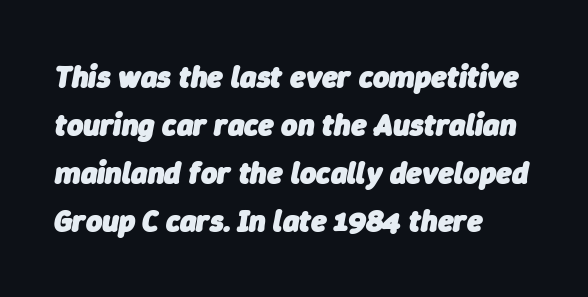
The image shows 31 px heavy type, italic (leaning right); set left-aligned, normal line spacing (1.55x), normal letter spacing, not underlined; low stroke contrast and a medium x-height.
